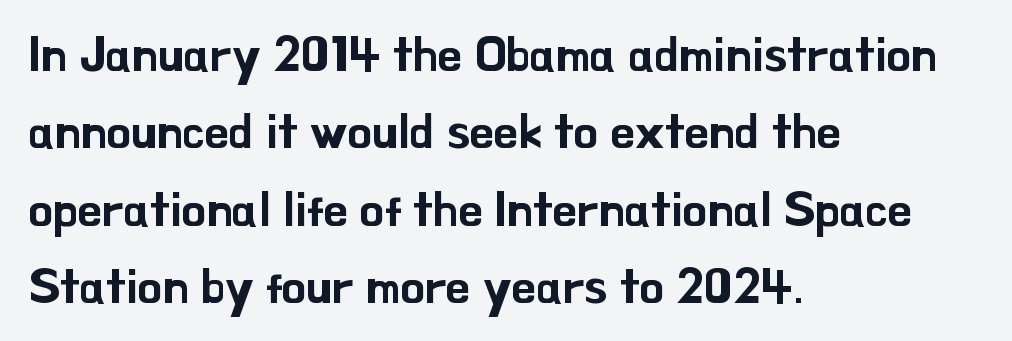
{"serif": "no", "italic": "no", "width": "normal", "stroke_contrast": "low", "x_height": "small", "monospaced": "no", "underline": "no", "align": "left", "line_spacing": "normal", "line_spacing_ratio": 1.58, "letter_spacing": "normal", "letter_spacing_em": 0.0, "glyph_px": 49}
